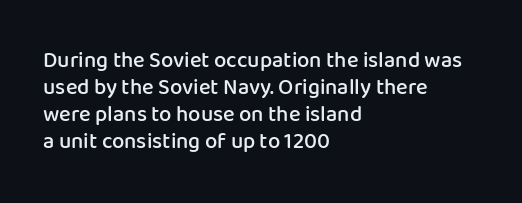
The image shows 22 px text type, upright; set left-aligned, line spacing 1.22x, normal letter spacing, not underlined.
